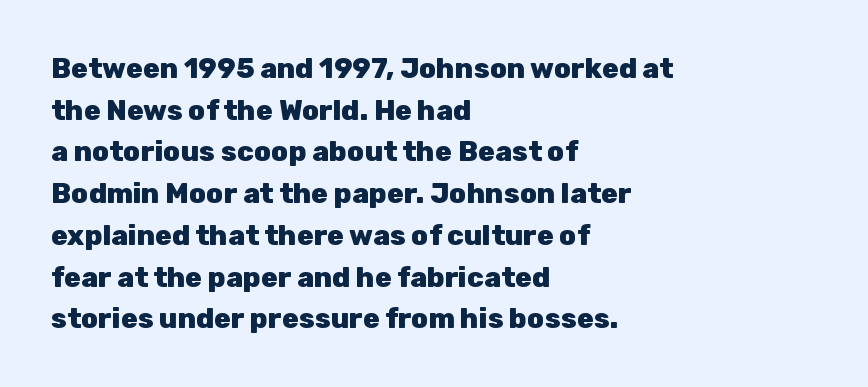
Q: Is the text bold? A: Yes.
Q: Is the text italic (slanted)? A: No, it is upright.
Q: Is the typeface a serif or a sans-serif typeface? A: Sans-serif.
Q: Is the text underlined? A: No.
Q: How is the paragraph aligned? A: Left-aligned.
Q: Is the spacing between letters normal or unusually wide? A: Normal.
Q: Is the spacing between lines tight, normal or loose? A: Normal.
Q: Width (condensed, normal, or wide)? A: Normal.
Q: Stroke contrast? A: Low.
Q: x-height? A: Medium.
Q: Monospaced? A: No.
